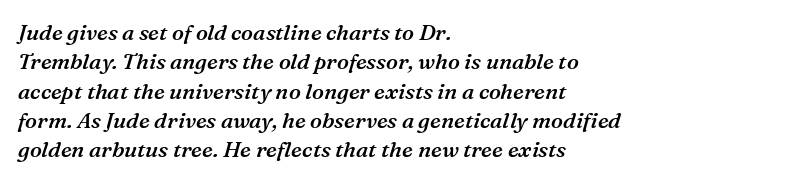
Characters are canted at an angle relative to the baseline's perpendicular. Caption: multi-line text, flush left, ragged right. The line-height multiplier appears to be the usual default. Quick note: underline off.
